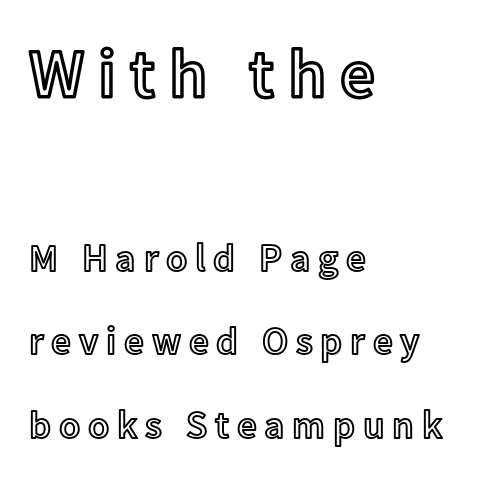
Spacing verdict: proportional, widths tailored to each character. The composition opens big and finishes small. Designer's note — italics off, roman on. The specimen omits any rule beneath the text block's lines.
